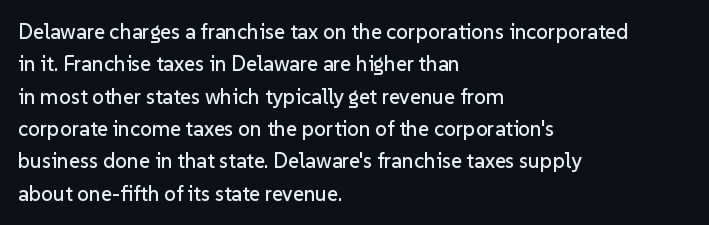
Glyph-to-glyph distance matches everyday printed text. Upright lettering throughout. Notice how descenders clear the ascenders below comfortably — that's standard leading. The strip under each line holds only bare page. Layout note: lines flush left.
